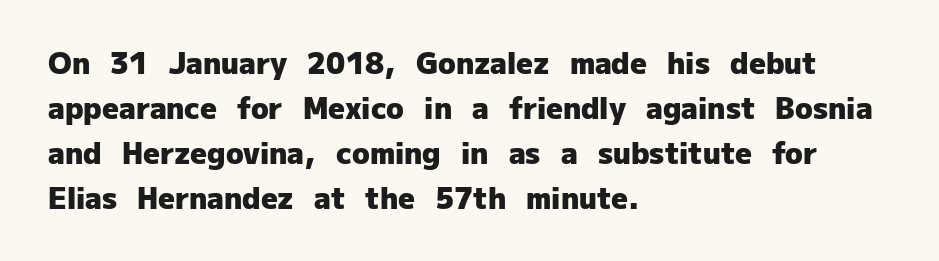
The image shows 29 px heavy sans-serif type, upright; set left-aligned, normal line spacing (1.55x), normal letter spacing, not underlined; low stroke contrast and a medium x-height.
